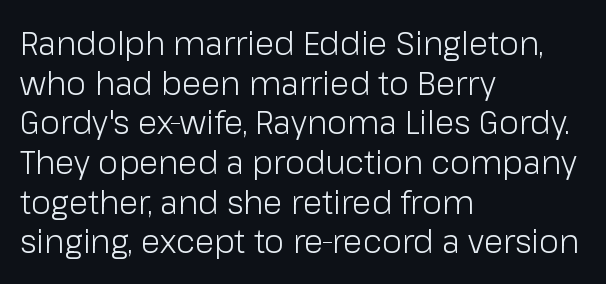
The image shows 32 px light sans-serif type, upright; set left-aligned, line spacing 1.24x, normal letter spacing, not underlined; low stroke contrast and a medium x-height.
